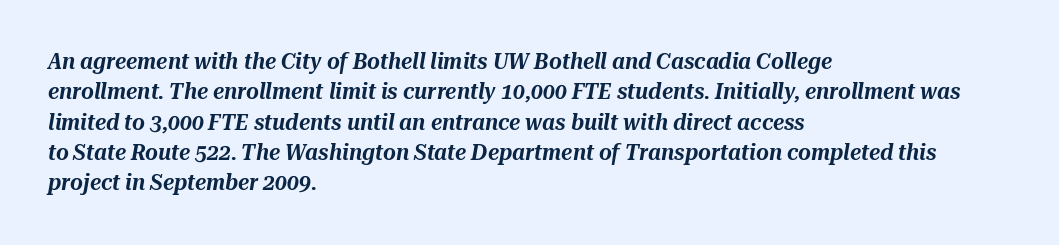
{"italic": "yes", "lean": "right", "slant_degrees": 10, "underline": "no", "align": "left", "line_spacing": "normal", "line_spacing_ratio": 1.38, "letter_spacing": "normal", "letter_spacing_em": 0.0, "glyph_px": 22}
